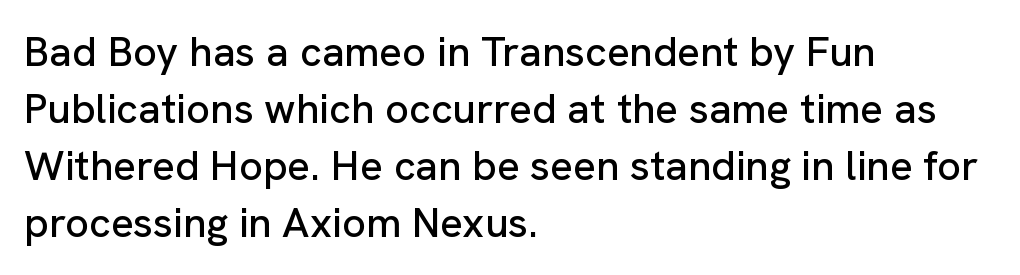
The image shows 42 px sans-serif type, upright; set left-aligned, normal line spacing (1.36x), normal letter spacing, not underlined; low stroke contrast and a medium x-height.
